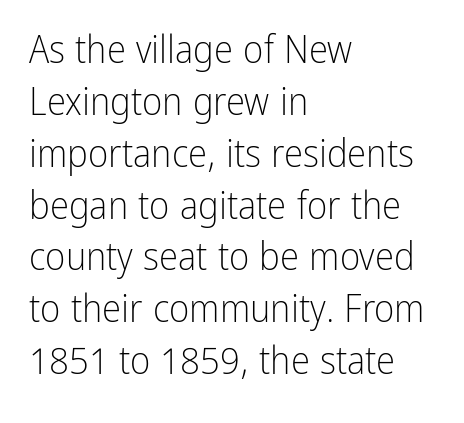
The image shows 39 px light, condensed sans-serif type, upright; set left-aligned, normal line spacing (1.33x), normal letter spacing, not underlined; low stroke contrast and a medium x-height.
